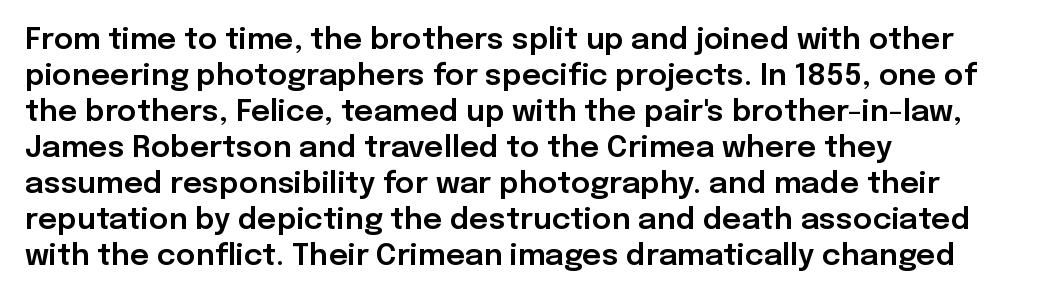
{"serif": "no", "italic": "no", "width": "normal", "stroke_contrast": "low", "x_height": "medium", "monospaced": "no", "underline": "no", "align": "left", "line_spacing_ratio": 1.2, "letter_spacing": "normal", "letter_spacing_em": 0.0, "glyph_px": 30}
